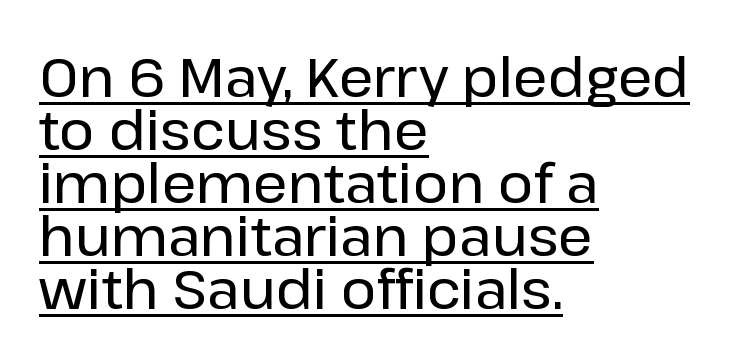
Q: Is the text italic (slanted)? A: No, it is upright.
Q: Is the typeface a serif or a sans-serif typeface? A: Sans-serif.
Q: Is the text underlined? A: Yes.
Q: How is the paragraph aligned? A: Left-aligned.
Q: Is the spacing between letters normal or unusually wide? A: Normal.
Q: Is the spacing between lines tight, normal or loose? A: Tight.
Q: Width (condensed, normal, or wide)? A: Normal.
Q: Stroke contrast? A: Low.
Q: x-height? A: Medium.
Q: Monospaced? A: No.
